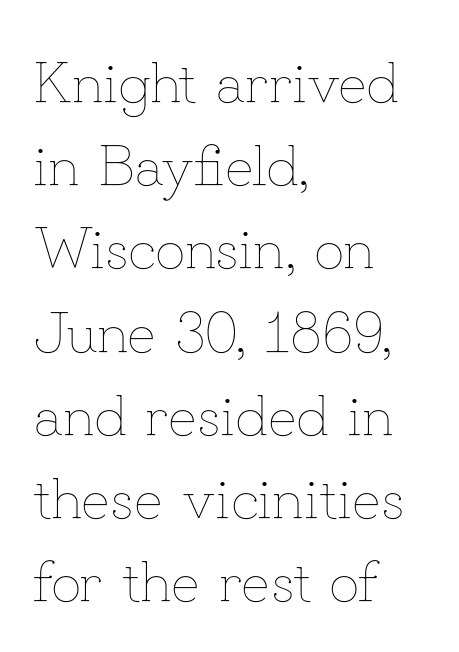
The image shows 59 px thin type, upright; set left-aligned, normal line spacing (1.41x), normal letter spacing, not underlined; low stroke contrast and a small x-height.
